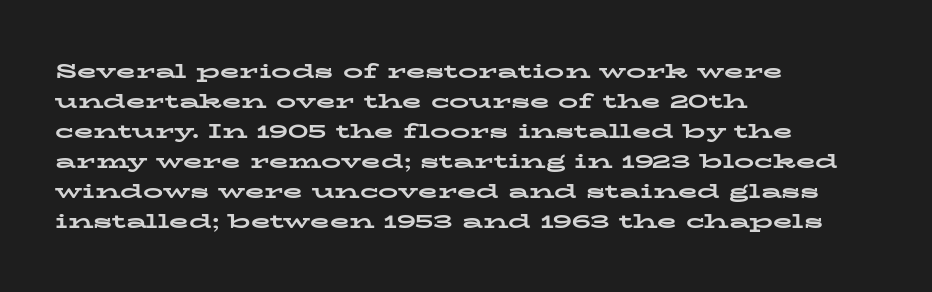
Q: Is the text bold? A: Yes.
Q: Is the text italic (slanted)? A: No, it is upright.
Q: Is the text underlined? A: No.
Q: How is the paragraph aligned? A: Left-aligned.
Q: Is the spacing between letters normal or unusually wide? A: Normal.
Q: Is the spacing between lines tight, normal or loose? A: Normal.
